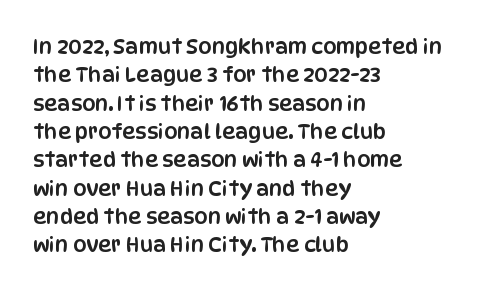
The image shows 21 px text type, upright; set left-aligned, normal line spacing (1.35x), normal letter spacing, not underlined.
